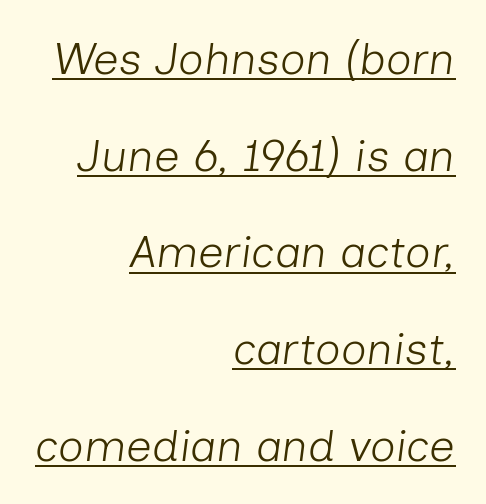
{"italic": "yes", "lean": "right", "slant_degrees": 7, "bold": "no", "weight": "light", "width": "normal", "stroke_contrast": "low", "x_height": "medium", "monospaced": "no", "underline": "yes", "align": "right", "line_spacing": "loose", "line_spacing_ratio": 2.15, "letter_spacing": "normal", "letter_spacing_em": 0.0, "glyph_px": 45}
